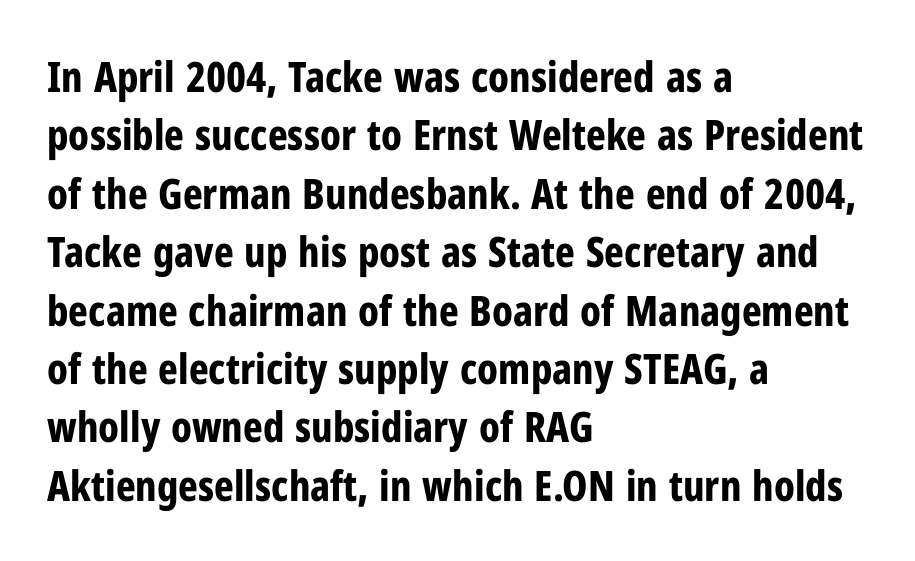
The image shows 42 px bold, condensed sans-serif type, upright; set left-aligned, normal line spacing (1.39x), normal letter spacing, not underlined; low stroke contrast and a medium x-height.
